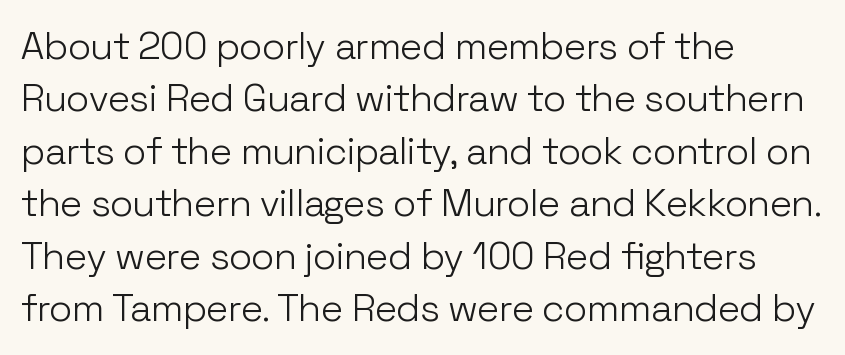
Does the copy run flush right? No — it runs flush left. The type sits square on the baseline with zero lean. Letter spacing: default. Just letters on the line, the space beneath them empty.
